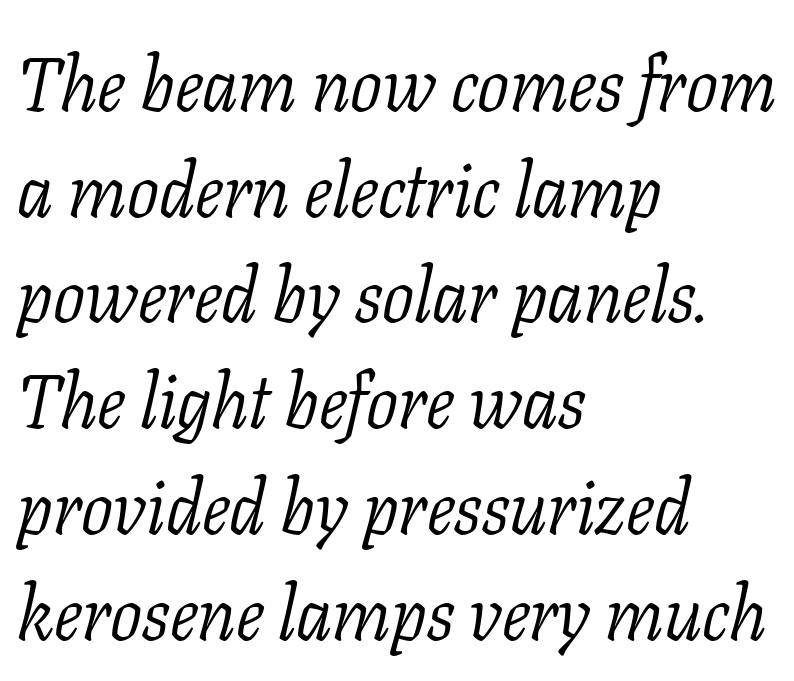
The image shows 75 px light serif type, italic (leaning right); set left-aligned, normal line spacing (1.41x), normal letter spacing, not underlined; low stroke contrast and a medium x-height.
